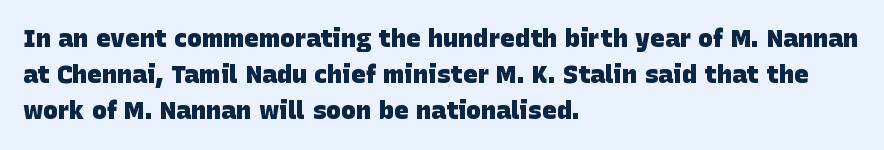
The image shows 25 px bold type; set left-aligned, normal line spacing (1.45x), normal letter spacing, not underlined.
